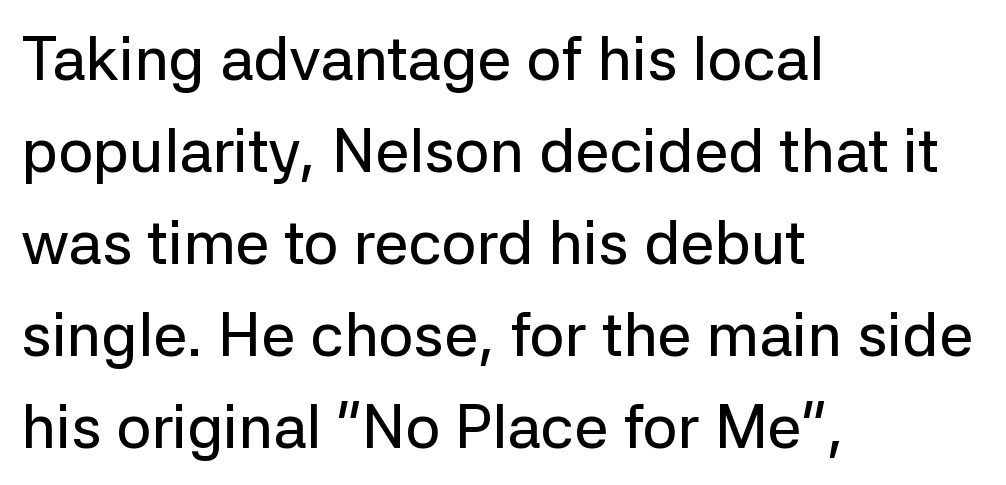
Q: Is the text italic (slanted)? A: No, it is upright.
Q: Is the typeface a serif or a sans-serif typeface? A: Sans-serif.
Q: Is the text underlined? A: No.
Q: How is the paragraph aligned? A: Left-aligned.
Q: Is the spacing between letters normal or unusually wide? A: Normal.
Q: Is the spacing between lines tight, normal or loose? A: Normal.
Q: Width (condensed, normal, or wide)? A: Normal.
Q: Stroke contrast? A: Low.
Q: x-height? A: Medium.
Q: Monospaced? A: No.
